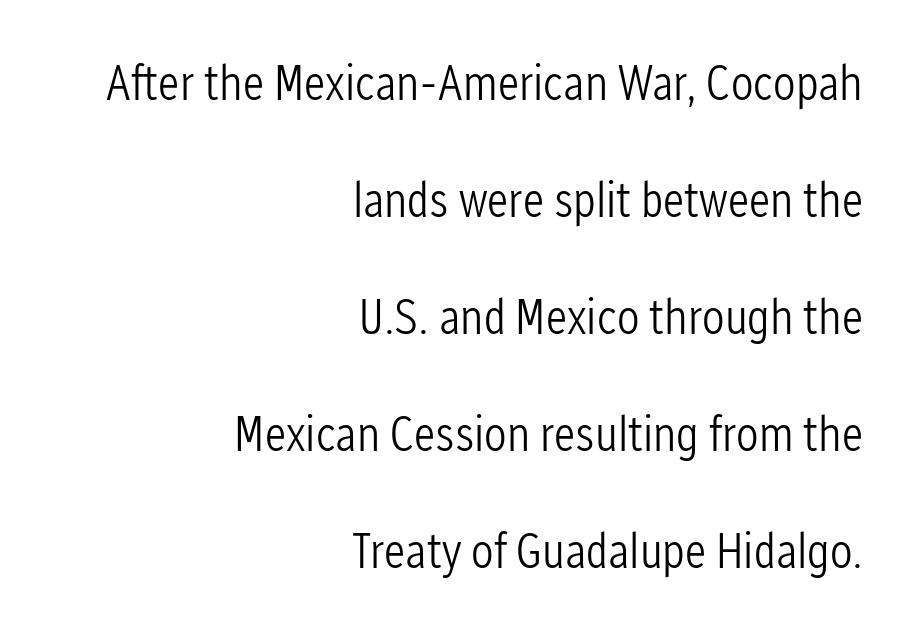
Beneath every word, the page is bare. You could not count columns in this text — the font is proportionally spaced. Unlike a traditional serif, this face leaves its strokes unadorned. The axis of the letterforms is exactly vertical.
